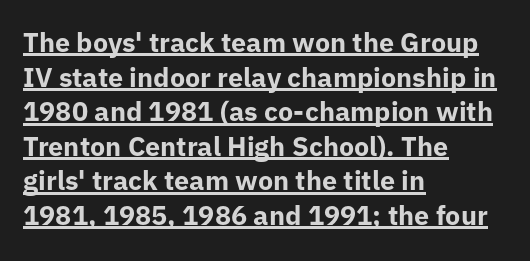
The compositor pushed each line to the left boundary. This block has exactly the height ordinary leading produces. Style check: upright. Each word holds together tightly as a unit, with standard inter-letter gaps.
